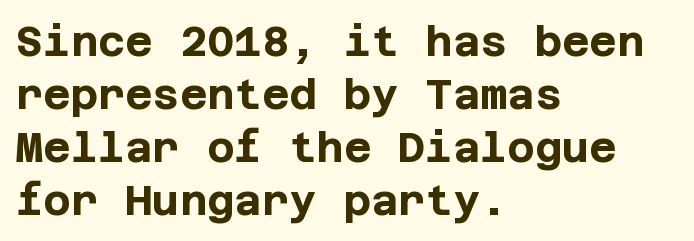
Emphasis by weight is at full strength: bold. All the whitespace from short lines collects on the right. Look at the bottom of the vertical strokes: they stop flat, with no serifs. Type without underlining. When letters stand straight like this, we call the style roman or upright.
